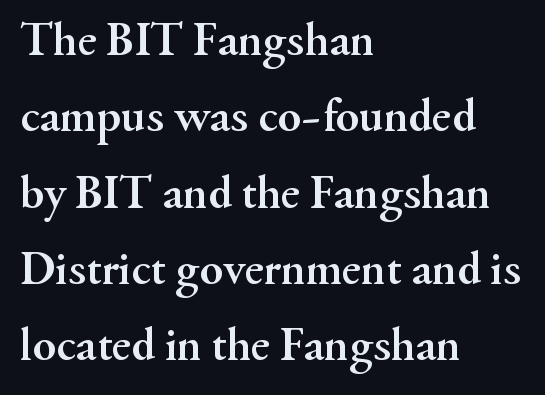
The image shows 48 px semibold serif type, upright; set left-aligned, normal line spacing (1.59x), normal letter spacing, not underlined; medium stroke contrast and a small x-height.
